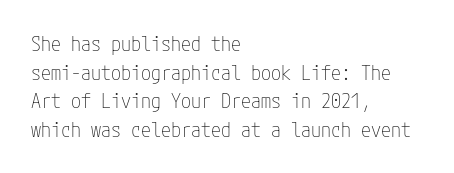
Honestly, the letter spacing is just normal — you wouldn't notice it. Every row of glyphs begins at an identical x-position on the left. The lettering holds an erect, upright posture throughout. A typesetter would call this leading conventional body-copy spacing.
